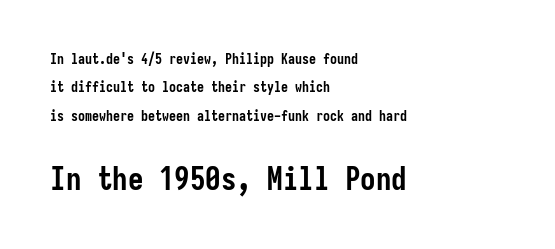
Q: Is the text bold? A: Yes.
Q: Is the text italic (slanted)? A: No, it is upright.
Q: Is the typeface a serif or a sans-serif typeface? A: Sans-serif.
Q: Is the text underlined? A: No.
Q: How is the paragraph aligned? A: Left-aligned.
Q: Is the spacing between letters normal or unusually wide? A: Normal.
Q: Is the spacing between lines tight, normal or loose? A: Loose.
Q: Which block of text is set in a larger size, the first (top) or the second (bottom)? A: The second (bottom) one.
Q: Width (condensed, normal, or wide)? A: Condensed.
Q: Stroke contrast? A: Low.
Q: x-height? A: Medium.
